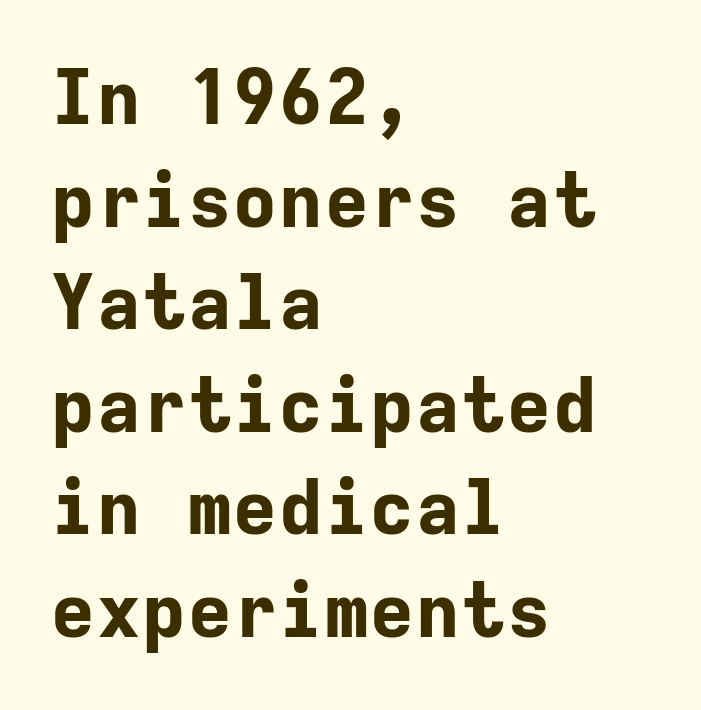
Q: Is the text bold? A: Yes.
Q: Is the text italic (slanted)? A: No, it is upright.
Q: Is the typeface a serif or a sans-serif typeface? A: Sans-serif.
Q: Is the text underlined? A: No.
Q: How is the paragraph aligned? A: Left-aligned.
Q: Is the spacing between letters normal or unusually wide? A: Normal.
Q: Is the spacing between lines tight, normal or loose? A: Normal.
Q: Width (condensed, normal, or wide)? A: Normal.
Q: Stroke contrast? A: Low.
Q: x-height? A: Medium.
Q: Monospaced? A: Yes.
